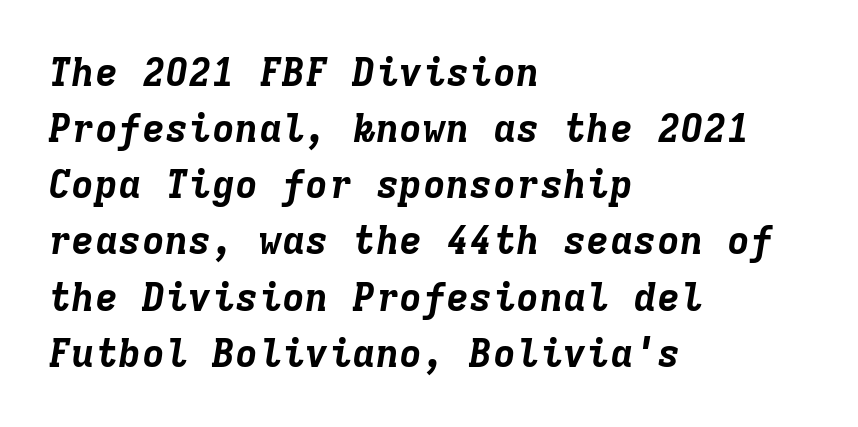
{"italic": "yes", "lean": "right", "slant_degrees": 9, "bold": "yes", "weight": "bold", "width": "normal", "stroke_contrast": "low", "x_height": "medium", "monospaced": "yes", "underline": "no", "align": "left", "line_spacing": "normal", "line_spacing_ratio": 1.44, "letter_spacing": "normal", "letter_spacing_em": 0.0, "glyph_px": 39}
